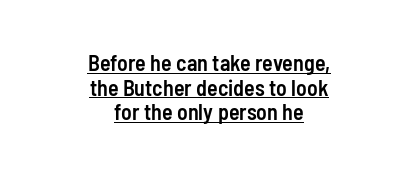
How are the letters spaced? Ordinarily, with no added tracking. The font's upright variant was chosen for this text. The face used here appears with an underline applied. The vertical gap from one line to the next is small. The whitespace from short lines is split evenly between both sides.
